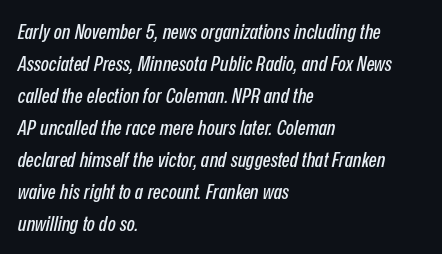
Quick note: italic. Lines of text with bare space underneath. The paragraph has a hard left edge and a soft right edge. Whoever set this chose a conventional vertical rhythm.
